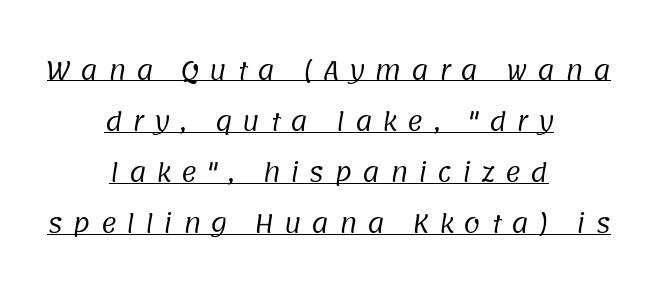
These lines stand farther apart than default settings would place them. Stroke thickness stays within the range of a standard reading face or lighter. Short and long lines alike share a common midpoint. The string is rendered with underlining switched on. Inter-character spacing is expanded well beyond the font's built-in metrics.
